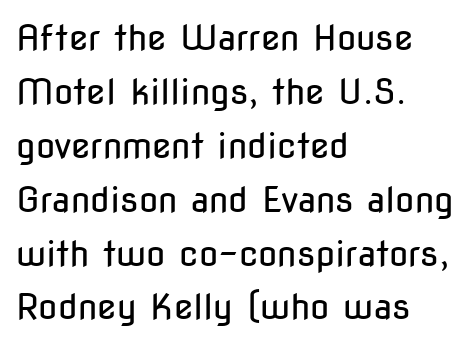
Type style note: lacks serifs. Between one letter and the next there's only the usual sliver of space. This rendering uses left alignment, leaving the right contour irregular. Normally led — the rows are evenly, conventionally spaced. Descenders are the only things crossing below the line.
